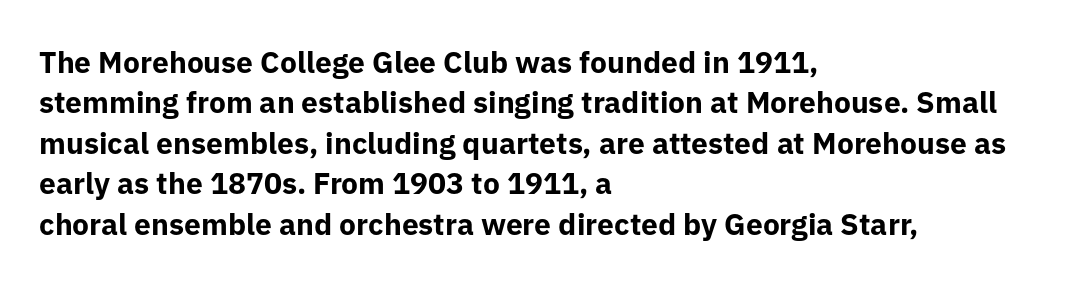
Q: Is the text bold? A: Yes.
Q: Is the text italic (slanted)? A: No, it is upright.
Q: Is the typeface a serif or a sans-serif typeface? A: Sans-serif.
Q: Is the text underlined? A: No.
Q: How is the paragraph aligned? A: Left-aligned.
Q: Is the spacing between letters normal or unusually wide? A: Normal.
Q: Is the spacing between lines tight, normal or loose? A: Normal.
Q: Width (condensed, normal, or wide)? A: Normal.
Q: Stroke contrast? A: Low.
Q: x-height? A: Medium.
Q: Monospaced? A: No.
